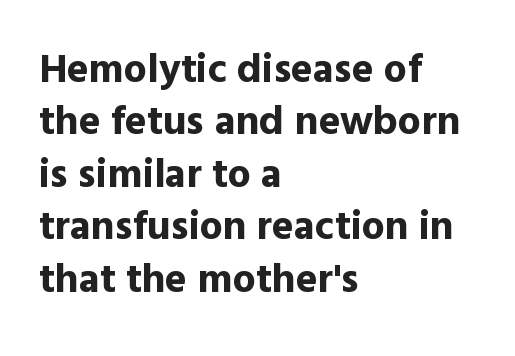
{"serif": "no", "italic": "no", "bold": "yes", "weight": "bold", "width": "normal", "x_height": "medium", "monospaced": "no", "underline": "no", "align": "left", "line_spacing": "normal", "line_spacing_ratio": 1.28, "letter_spacing": "normal", "letter_spacing_em": 0.0, "glyph_px": 41}
